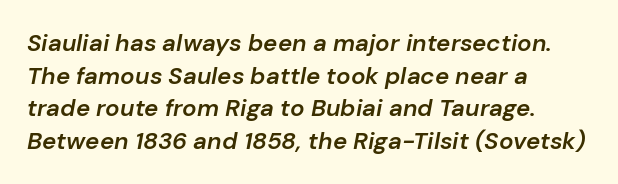
The image shows 24 px text type, italic (leaning right); set left-aligned, normal line spacing (1.36x), normal letter spacing, not underlined.
